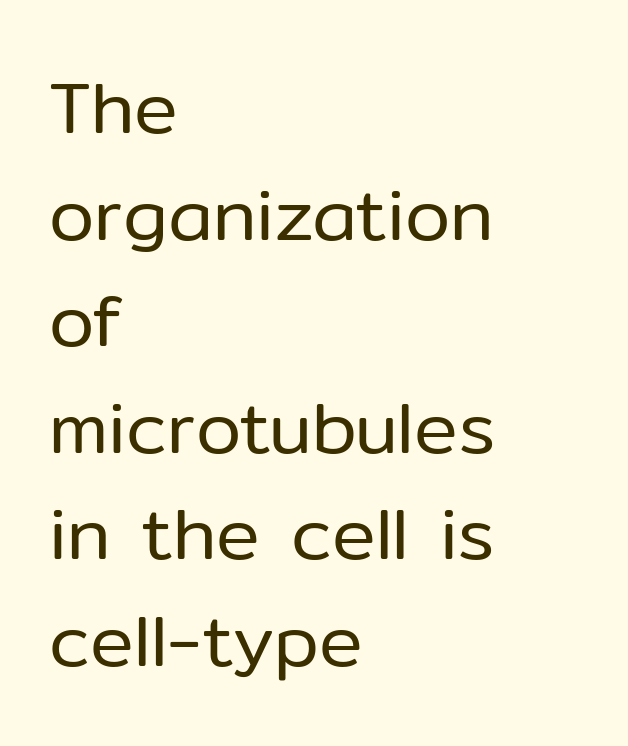
{"serif": "no", "italic": "no", "bold": "no", "weight": "regular", "width": "normal", "stroke_contrast": "low", "x_height": "medium", "monospaced": "no", "underline": "no", "align": "left", "line_spacing": "normal", "line_spacing_ratio": 1.46, "letter_spacing": "normal", "letter_spacing_em": 0.0, "glyph_px": 73}
